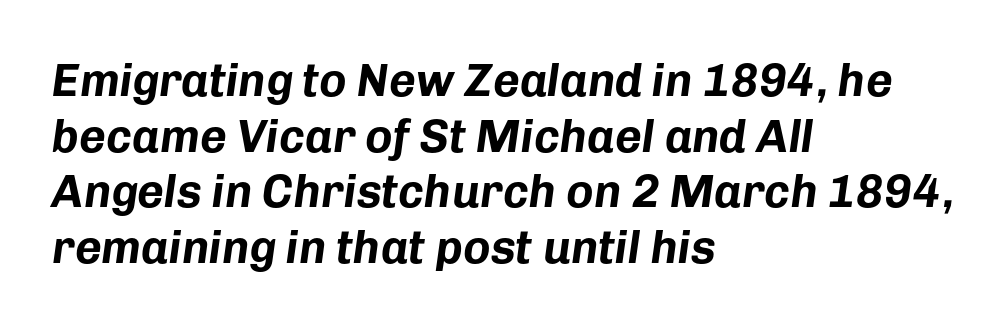
{"italic": "yes", "lean": "right", "slant_degrees": 8, "bold": "yes", "weight": "bold", "width": "normal", "stroke_contrast": "low", "x_height": "medium", "monospaced": "no", "underline": "no", "align": "left", "line_spacing_ratio": 1.21, "letter_spacing": "normal", "letter_spacing_em": 0.0, "glyph_px": 46}
